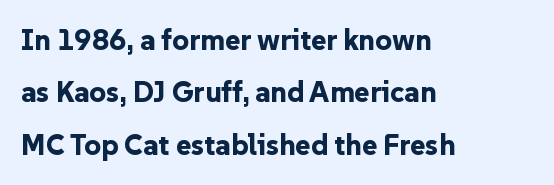
{"serif": "no", "italic": "no", "bold": "yes", "weight": "bold", "width": "normal", "stroke_contrast": "low", "x_height": "medium", "monospaced": "no", "underline": "no", "align": "left", "line_spacing_ratio": 1.81, "letter_spacing": "normal", "letter_spacing_em": 0.0, "glyph_px": 29}
